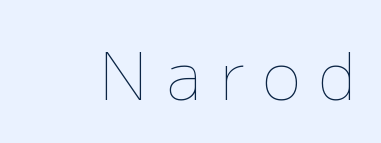
The rendering uses natural spacing where letterforms have individual widths. The typography opts for an upright posture over an oblique one. On a weight scale, this lands at 450 or below. Spacing between characters has been opened up far beyond the box default.
